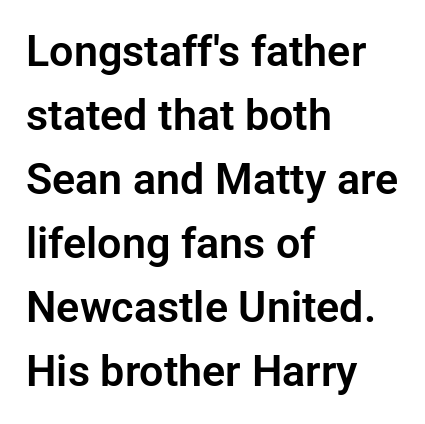
Q: Is the text italic (slanted)? A: No, it is upright.
Q: Is the typeface a serif or a sans-serif typeface? A: Sans-serif.
Q: Is the text underlined? A: No.
Q: How is the paragraph aligned? A: Left-aligned.
Q: Is the spacing between letters normal or unusually wide? A: Normal.
Q: Is the spacing between lines tight, normal or loose? A: Normal.
Q: Width (condensed, normal, or wide)? A: Normal.
Q: Stroke contrast? A: Low.
Q: x-height? A: Medium.
Q: Monospaced? A: No.
